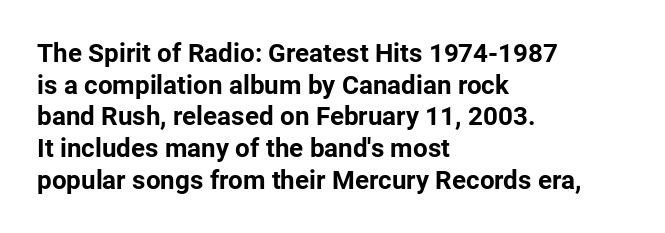
The image shows 26 px bold type, upright; set left-aligned, line spacing 1.22x, normal letter spacing, not underlined.
